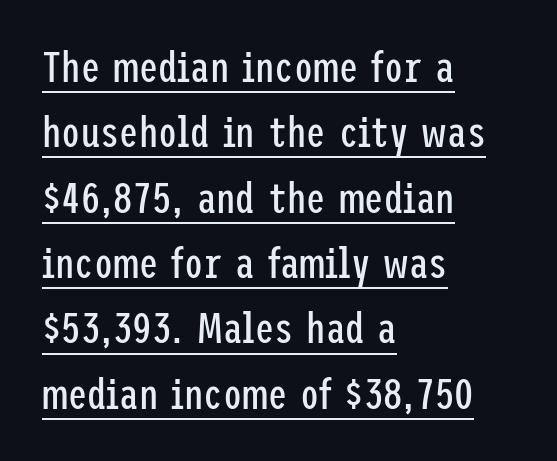
Short note: letters normally spaced. The typography opts for an upright posture over an oblique one. The line-height multiplier appears to be the usual default. Weight: in the light-to-regular range. Visually the block forms a straight wall on the left and a jagged coastline on the right.
